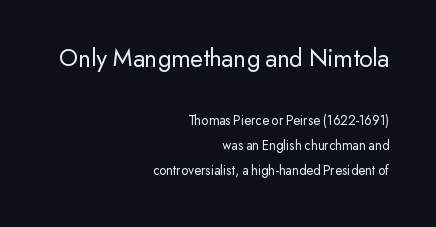
{"italic": "no", "bold": "no", "underline": "no", "align": "right", "line_spacing_ratio": 1.79, "letter_spacing": "normal", "letter_spacing_em": 0.0, "larger_block": "first", "size_ratio": 1.86, "glyph_px": 26}
